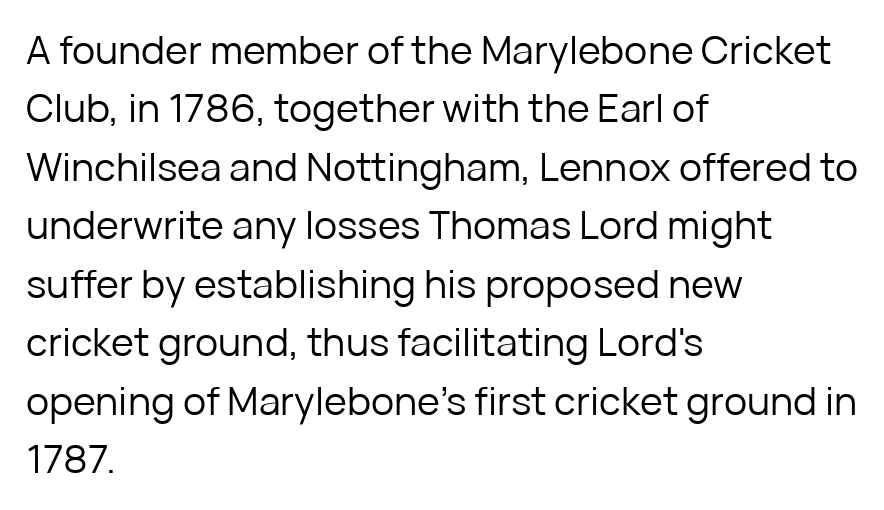
Q: Is the text bold? A: No.
Q: Is the text italic (slanted)? A: No, it is upright.
Q: Is the typeface a serif or a sans-serif typeface? A: Sans-serif.
Q: Is the text underlined? A: No.
Q: How is the paragraph aligned? A: Left-aligned.
Q: Is the spacing between letters normal or unusually wide? A: Normal.
Q: Is the spacing between lines tight, normal or loose? A: Normal.
Q: Width (condensed, normal, or wide)? A: Normal.
Q: Stroke contrast? A: Low.
Q: x-height? A: Medium.
Q: Monospaced? A: No.
